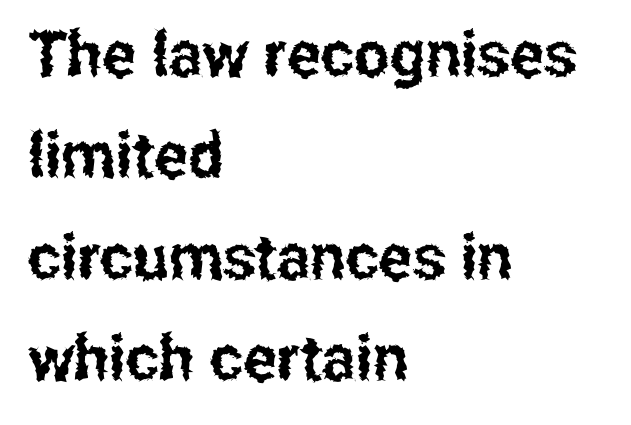
Anything drawn beneath the words? Only blank space. Each new line begins a customary step beneath the previous one. The passage is arranged the way most books set body copy — flush left. This rendering employs a face without finishing strokes, i.e., a sans-serif.
